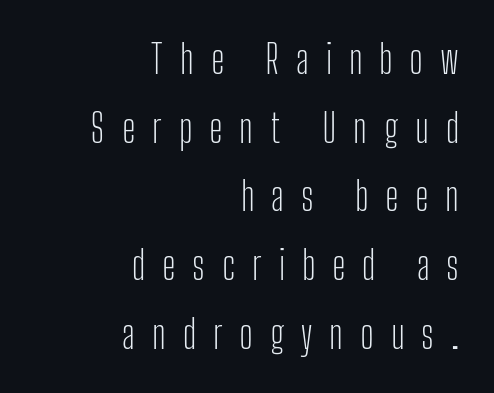
{"serif": "no", "italic": "no", "bold": "no", "weight": "light", "width": "condensed", "stroke_contrast": "low", "x_height": "medium", "monospaced": "no", "underline": "no", "align": "right", "line_spacing_ratio": 1.76, "letter_spacing": "wide", "letter_spacing_em": 0.43, "glyph_px": 39}
